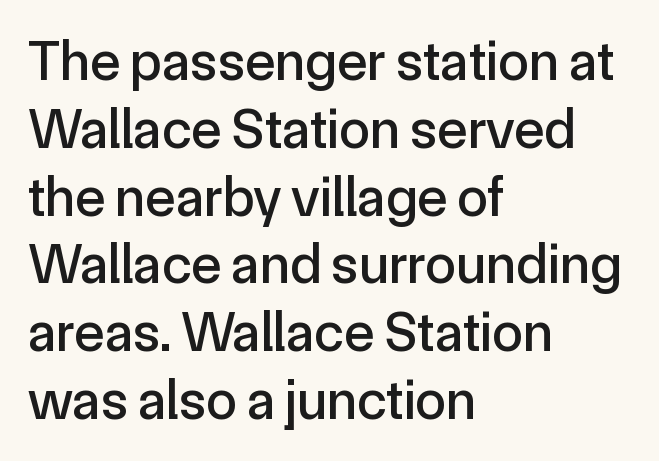
The image shows 56 px sans-serif type, upright; set left-aligned, line spacing 1.21x, normal letter spacing, not underlined; a medium x-height.
